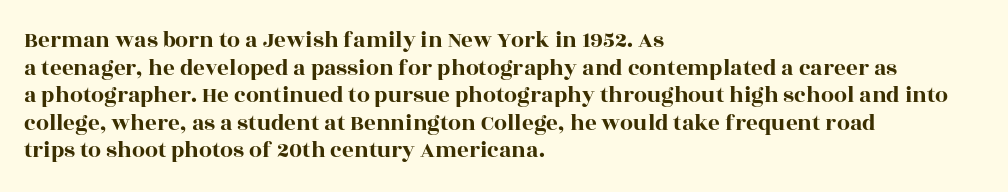
The line texture is even and compact thanks to regular tracking. These lines stack with their left ends in a neat column. The lettering stays uniformly vertical, giving the passage a roman look. Check the space under the baseline: it is left empty.
